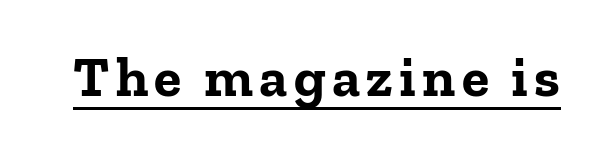
The lettering holds an erect, upright posture throughout. Typographic density is high because the face is bold. The letters carry serifs — small finishing strokes at the ends of their stems. Every word sits above its own underline. The letters advance in unequal steps, a hallmark of proportional type.
